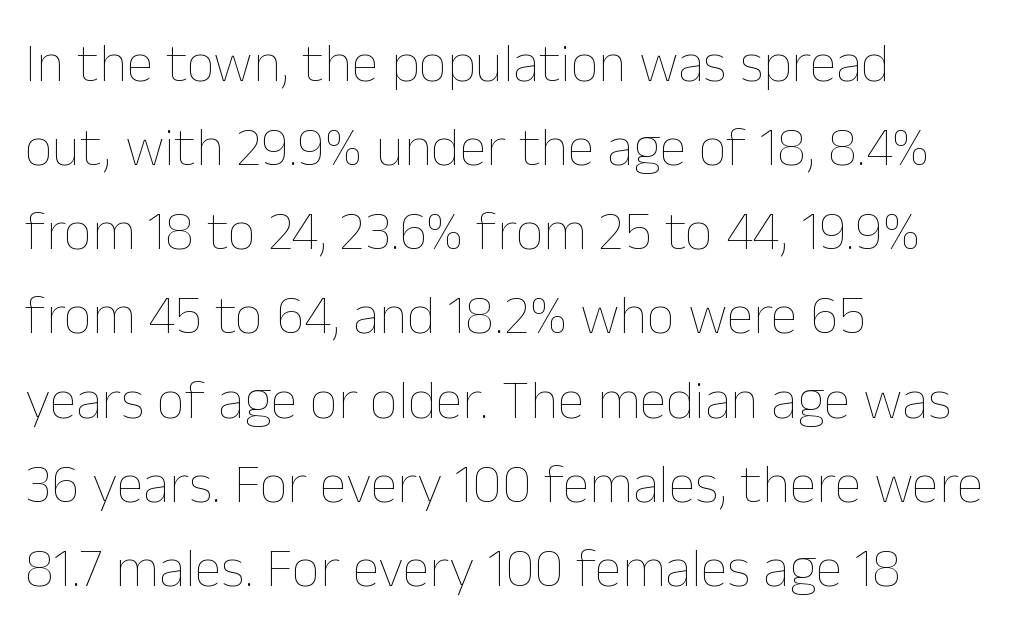
{"italic": "no", "bold": "no", "weight": "thin", "width": "normal", "stroke_contrast": "low", "x_height": "medium", "monospaced": "no", "underline": "no", "align": "left", "line_spacing": "normal", "line_spacing_ratio": 1.53, "letter_spacing": "normal", "letter_spacing_em": 0.0, "glyph_px": 55}
